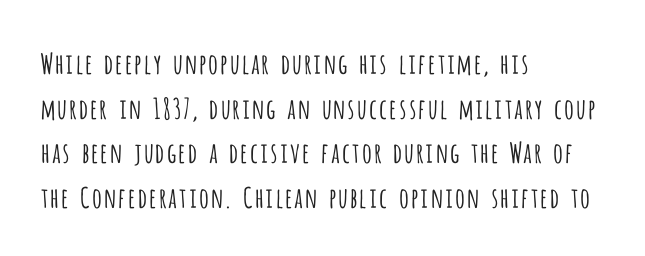
The vertical gap from one line to the next is medium. Alignment: flush left. Caption: standard tracking, unaltered. The string is rendered with underlining switched off.
